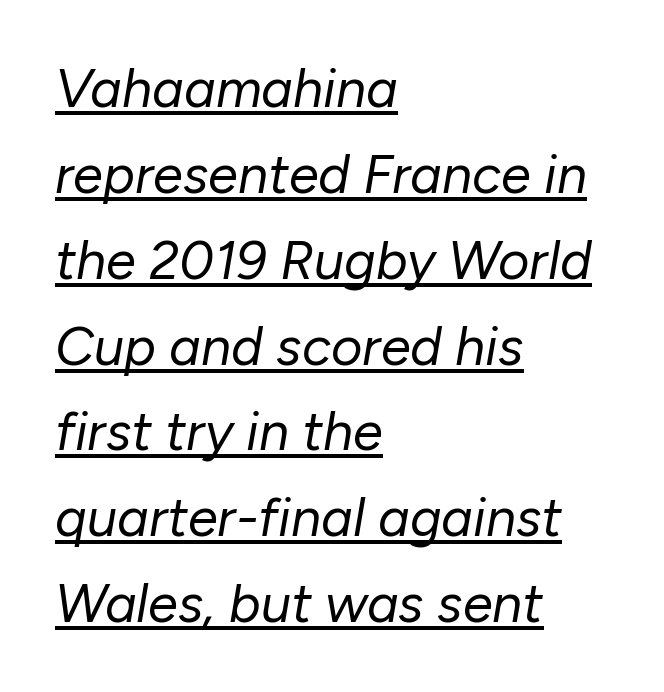
{"italic": "yes", "lean": "right", "slant_degrees": 10, "bold": "no", "weight": "regular", "width": "normal", "stroke_contrast": "low", "x_height": "medium", "monospaced": "no", "underline": "yes", "align": "left", "line_spacing": "normal", "line_spacing_ratio": 1.59, "letter_spacing": "normal", "letter_spacing_em": 0.0, "glyph_px": 54}
